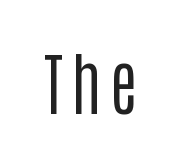
{"serif": "no", "italic": "no", "bold": "no", "weight": "regular", "width": "condensed", "stroke_contrast": "low", "x_height": "large", "monospaced": "no", "underline": "no", "glyph_px": 68}
